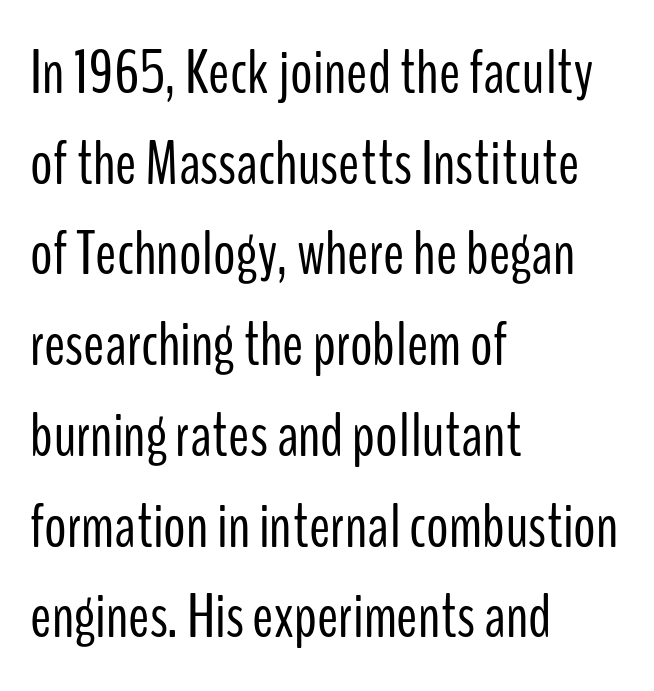
{"serif": "no", "italic": "no", "bold": "no", "weight": "light", "width": "condensed", "stroke_contrast": "low", "x_height": "medium", "monospaced": "no", "underline": "no", "align": "left", "line_spacing": "normal", "line_spacing_ratio": 1.44, "letter_spacing": "normal", "letter_spacing_em": 0.0, "glyph_px": 63}
